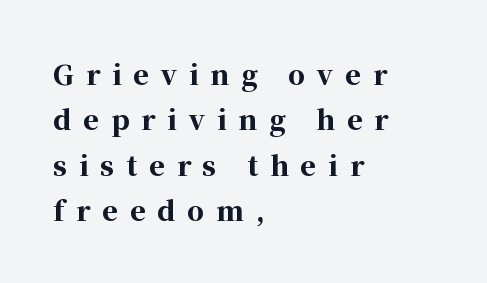
The image shows 27 px bold type, upright; set left-aligned, normal line spacing (1.68x), unusually wide letter spacing (+0.44 em), not underlined.
